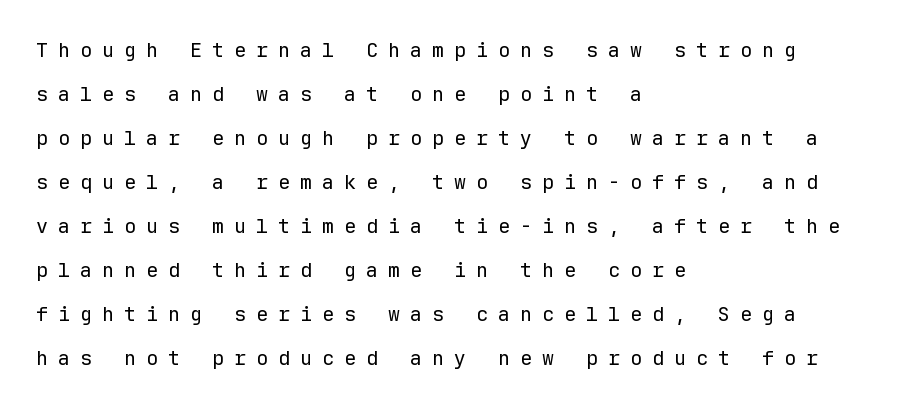
{"italic": "no", "bold": "no", "underline": "no", "align": "left", "line_spacing": "loose", "line_spacing_ratio": 2.2, "letter_spacing": "wide", "letter_spacing_em": 0.5, "glyph_px": 20}
